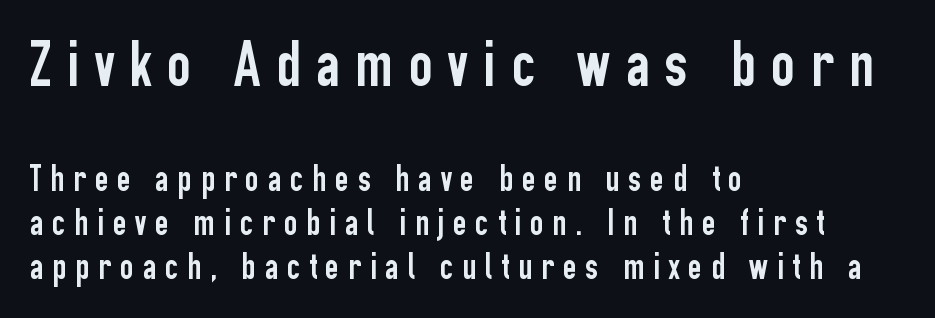
The rendering shrinks the type as you move from the upper chunk to the lower. All the whitespace from short lines collects on the right. The axis of the letterforms is exactly vertical. The passage shown is typed in a proportional face where columns would drift. Observe the wide spacing: letters keep a clear distance from each other.
